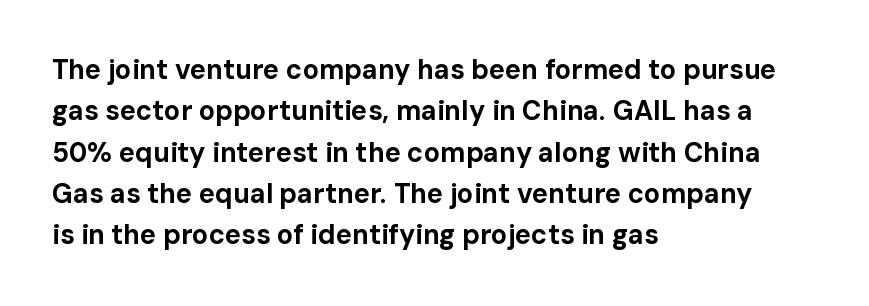
{"italic": "no", "bold": "yes", "underline": "no", "align": "left", "line_spacing": "normal", "line_spacing_ratio": 1.53, "letter_spacing": "normal", "letter_spacing_em": 0.0, "glyph_px": 27}
